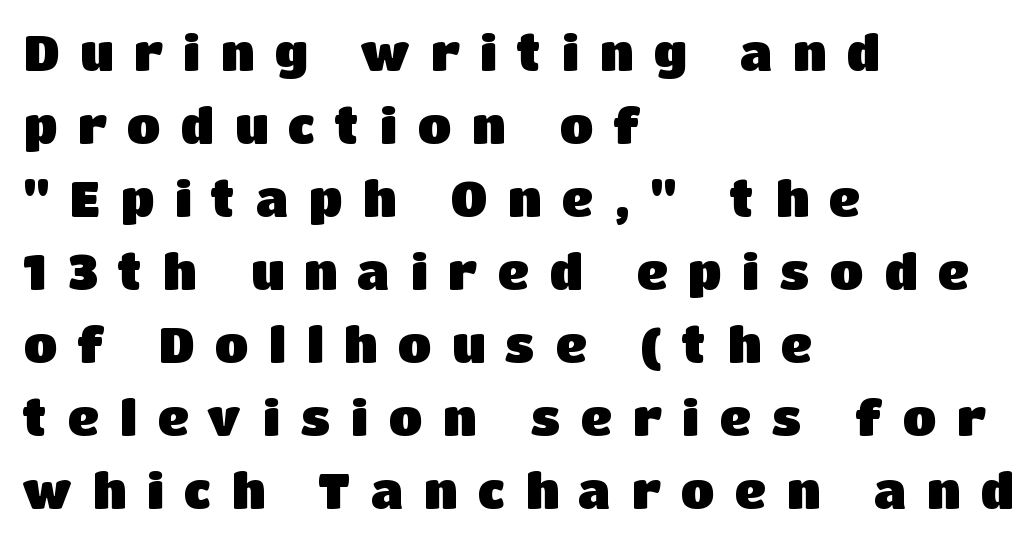
Q: Is the text bold? A: Yes.
Q: Is the text italic (slanted)? A: No, it is upright.
Q: Is the typeface a serif or a sans-serif typeface? A: Sans-serif.
Q: Is the text underlined? A: No.
Q: How is the paragraph aligned? A: Left-aligned.
Q: Is the spacing between letters normal or unusually wide? A: Unusually wide.
Q: Is the spacing between lines tight, normal or loose? A: Normal.
Q: Width (condensed, normal, or wide)? A: Normal.
Q: Stroke contrast? A: Low.
Q: x-height? A: Large.
Q: Monospaced? A: No.
